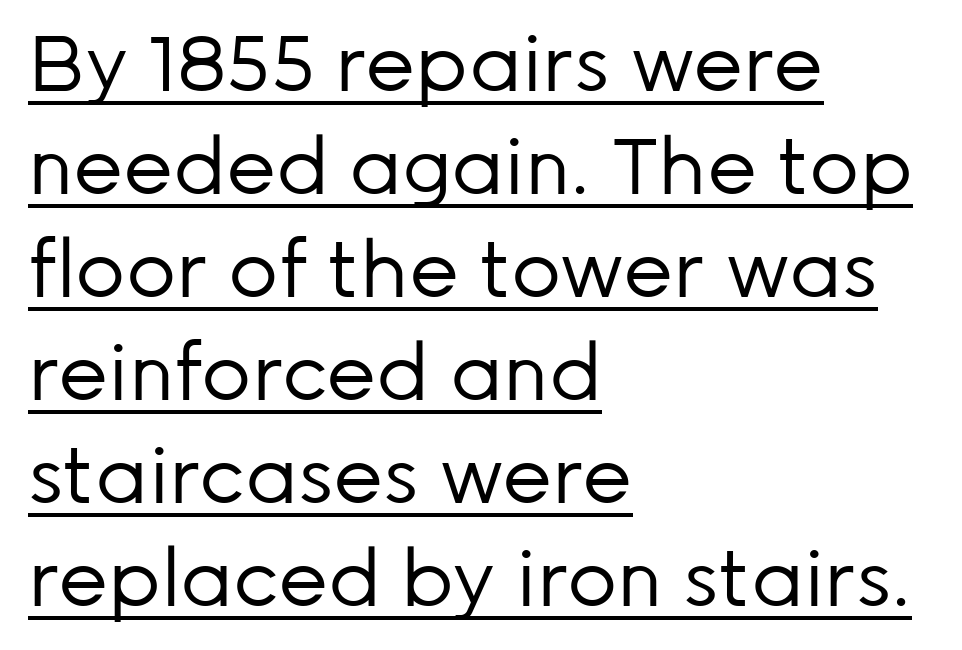
{"serif": "no", "italic": "no", "bold": "no", "weight": "regular", "width": "normal", "stroke_contrast": "low", "x_height": "medium", "monospaced": "no", "underline": "yes", "align": "left", "line_spacing": "normal", "line_spacing_ratio": 1.32, "letter_spacing": "normal", "letter_spacing_em": 0.0, "glyph_px": 78}
